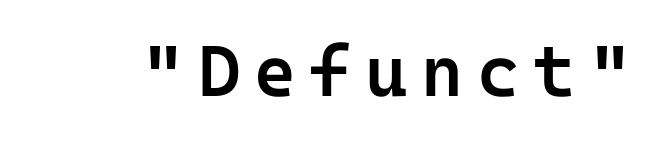
{"serif": "no", "italic": "no", "bold": "semi", "weight": "semibold", "width": "normal", "stroke_contrast": "low", "x_height": "medium", "underline": "no", "glyph_px": 72}
